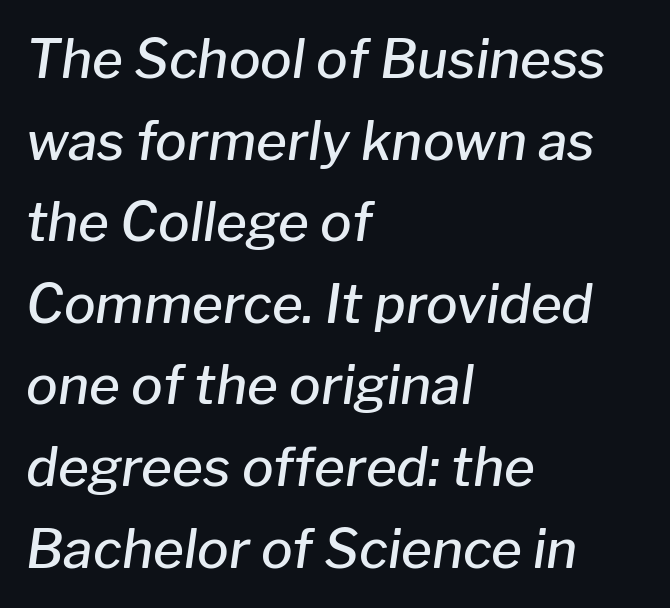
Compared with ordinary roman type, these characters are visibly tilted. Does the weight exceed regular? Yes, but only to semibold. This rendering uses left alignment, leaving the right contour irregular. Beneath every word, the page is bare.
